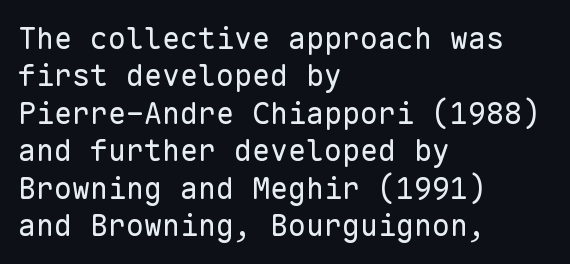
The image shows 30 px regular-weight sans-serif type, upright, monospaced; set left-aligned, normal line spacing (1.25x), normal letter spacing, not underlined; low stroke contrast and a medium x-height.
